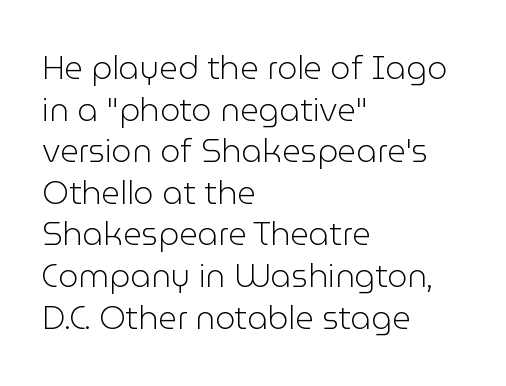
The image shows 32 px light sans-serif type, upright; set left-aligned, normal line spacing (1.3x), normal letter spacing, not underlined; low stroke contrast and a medium x-height.
